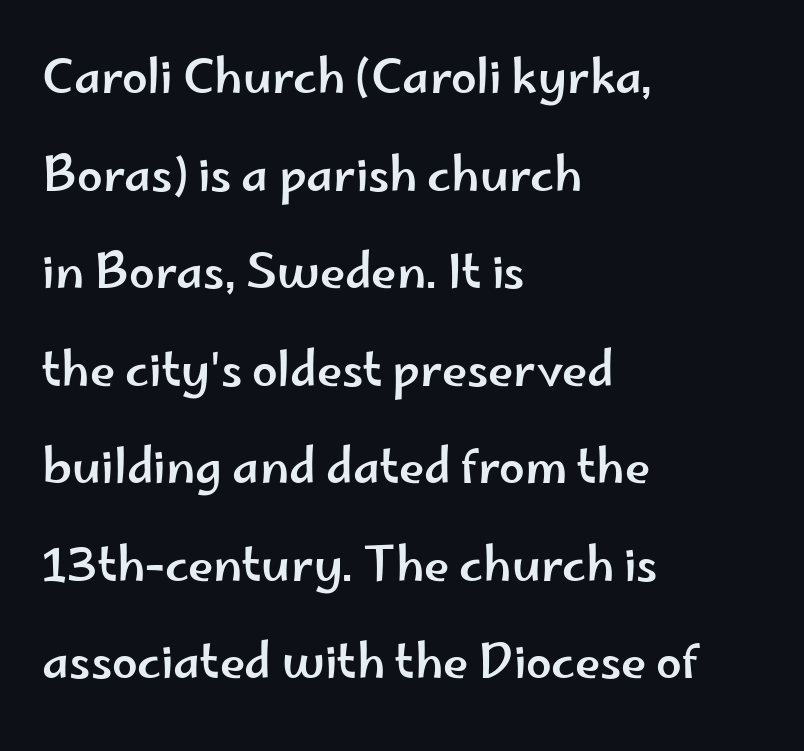
Reading down the block, your eye returns to a fixed left position each line. This rendering leaves character spacing at its baseline value. Designer's note — italics off, roman on. Looks like regular typesetting: each glyph gets only the width it needs. Typographically, this falls in the sans-serif category. Horizontal bands of white between lines are thick stripes.
